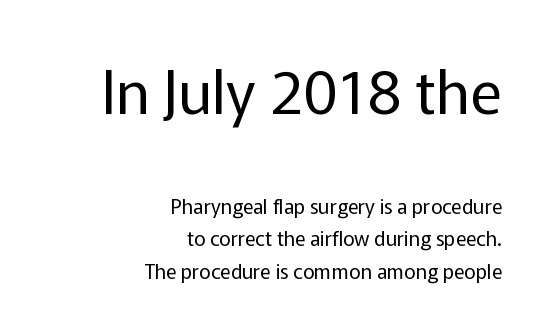
{"serif": "no", "italic": "no", "bold": "no", "weight": "regular", "width": "normal", "stroke_contrast": "low", "x_height": "medium", "monospaced": "no", "underline": "no", "align": "right", "line_spacing": "normal", "line_spacing_ratio": 1.63, "letter_spacing": "normal", "letter_spacing_em": 0.0, "larger_block": "first", "size_ratio": 3.0, "glyph_px": 60}
